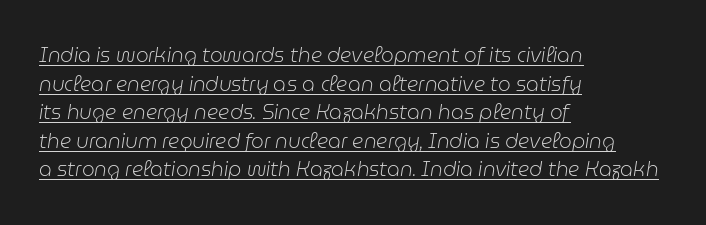
The image shows 20 px text type, italic (leaning right); set left-aligned, normal line spacing (1.43x), normal letter spacing, underlined.
